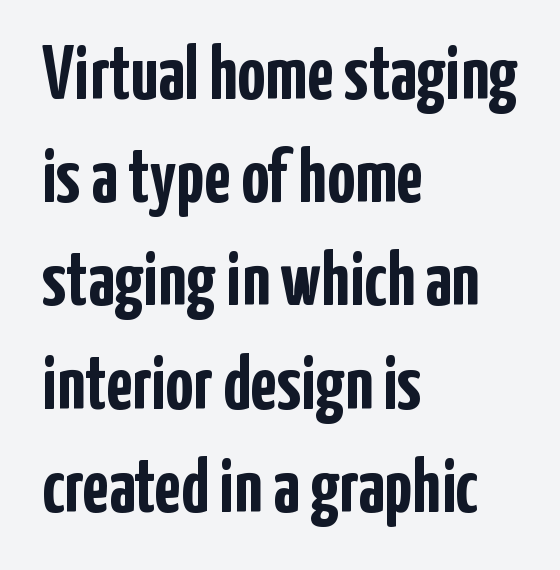
Q: Is the text bold? A: Yes.
Q: Is the text italic (slanted)? A: No, it is upright.
Q: Is the typeface a serif or a sans-serif typeface? A: Sans-serif.
Q: Is the text underlined? A: No.
Q: How is the paragraph aligned? A: Left-aligned.
Q: Is the spacing between letters normal or unusually wide? A: Normal.
Q: Is the spacing between lines tight, normal or loose? A: Normal.
Q: Width (condensed, normal, or wide)? A: Condensed.
Q: Stroke contrast? A: Low.
Q: x-height? A: Medium.
Q: Monospaced? A: No.
